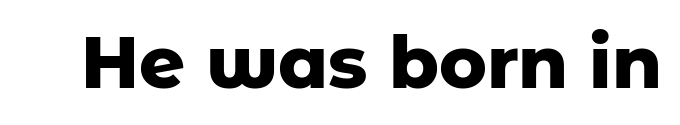
Every stem runs plumb, perpendicular to the baseline. The strip under each line holds only bare page. Proportional: the letters do not fall into vertical columns. This rendering employs a face without finishing strokes, i.e., a sans-serif. Is the type bold? Yes — the strokes are clearly thick and heavy.
